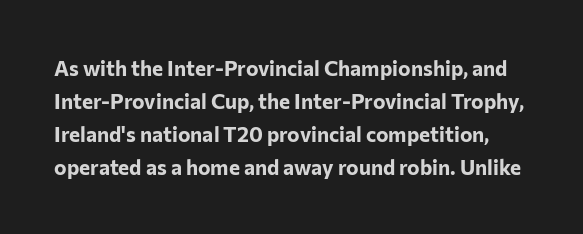
The image shows 21 px bold type, upright; set normal line spacing (1.57x), normal letter spacing, not underlined.
